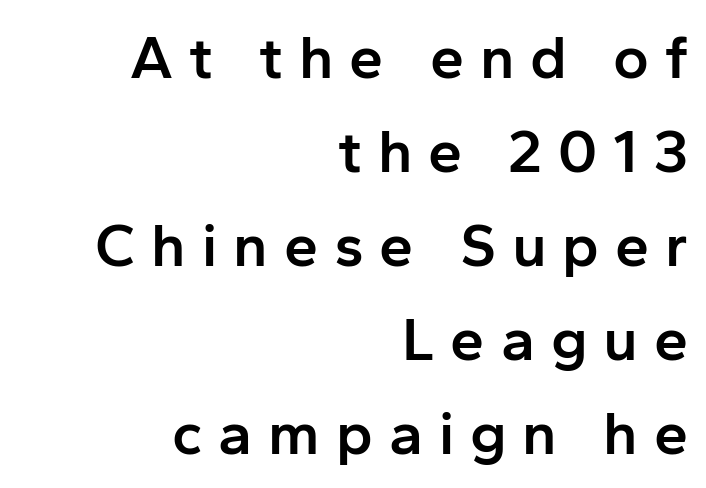
The image shows 61 px semibold sans-serif type, upright; set right-aligned, normal line spacing (1.54x), unusually wide letter spacing (+0.26 em), not underlined; low stroke contrast and a medium x-height.
